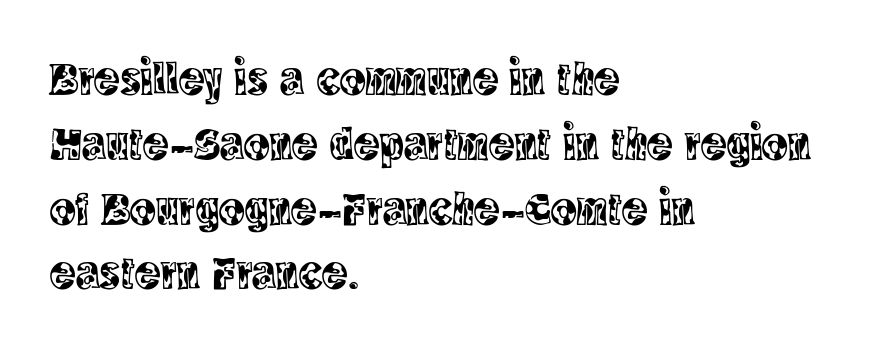
{"serif": "yes", "italic": "no", "width": "condensed", "x_height": "large", "monospaced": "no", "underline": "no", "align": "left", "line_spacing": "normal", "line_spacing_ratio": 1.35, "letter_spacing": "normal", "letter_spacing_em": 0.0, "glyph_px": 48}
